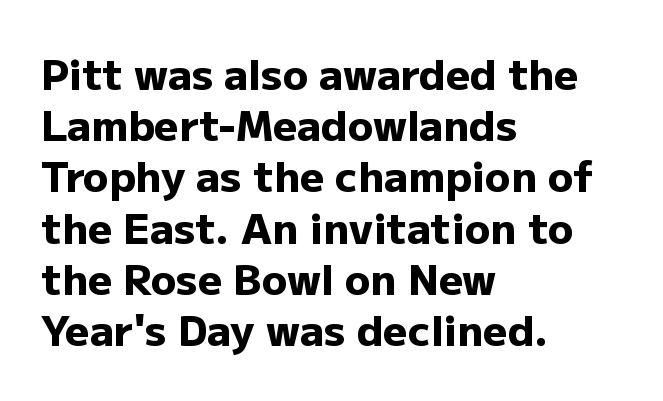
{"serif": "no", "italic": "no", "bold": "yes", "weight": "heavy", "width": "normal", "stroke_contrast": "low", "x_height": "medium", "monospaced": "no", "underline": "no", "align": "left", "line_spacing_ratio": 1.22, "letter_spacing": "normal", "letter_spacing_em": 0.0, "glyph_px": 42}
